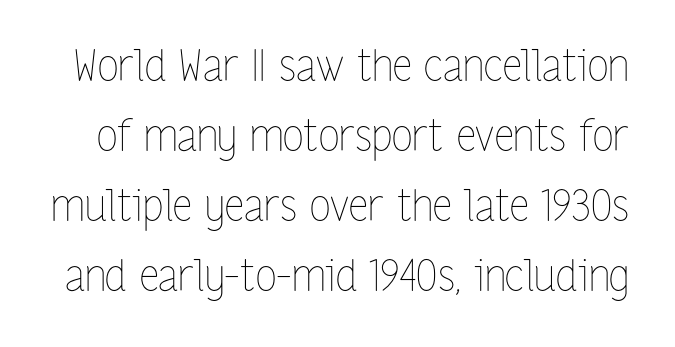
The image shows 43 px thin, condensed type, upright; set normal line spacing (1.63x), normal letter spacing, not underlined; low stroke contrast and a medium x-height.
